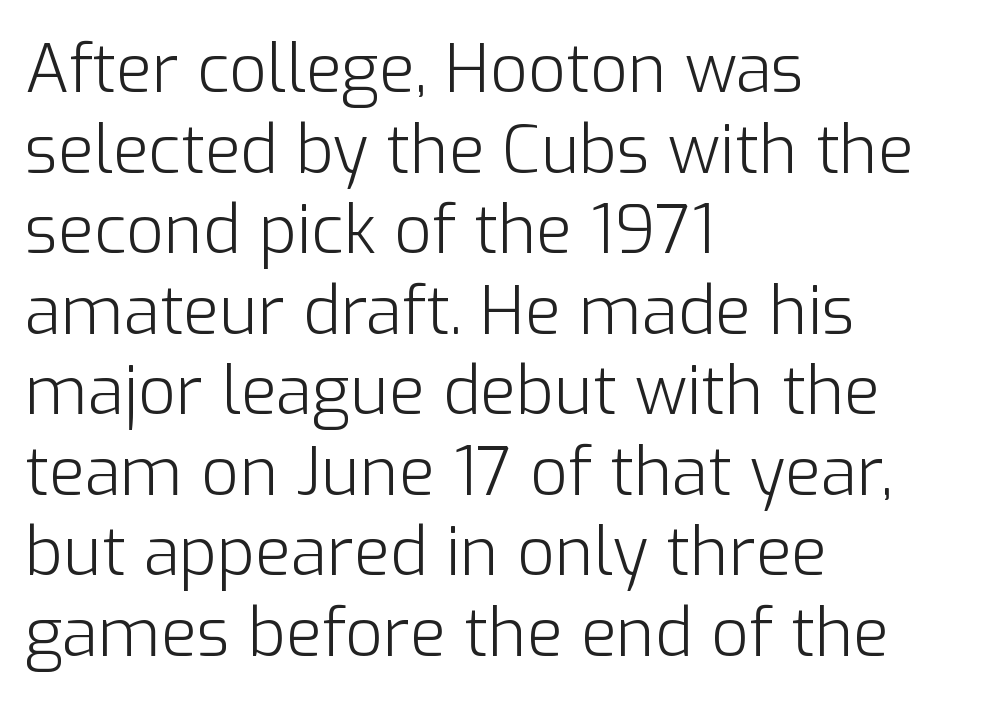
The image shows 66 px light sans-serif type, upright; set left-aligned, line spacing 1.22x, normal letter spacing, not underlined; low stroke contrast and a medium x-height.
